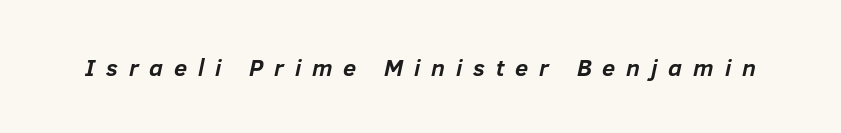
Q: Is the text bold? A: Yes.
Q: Is the text italic (slanted)? A: Yes, it leans right by about 12 degrees.
Q: Is the text underlined? A: No.
Q: Is the spacing between letters normal or unusually wide? A: Unusually wide.
